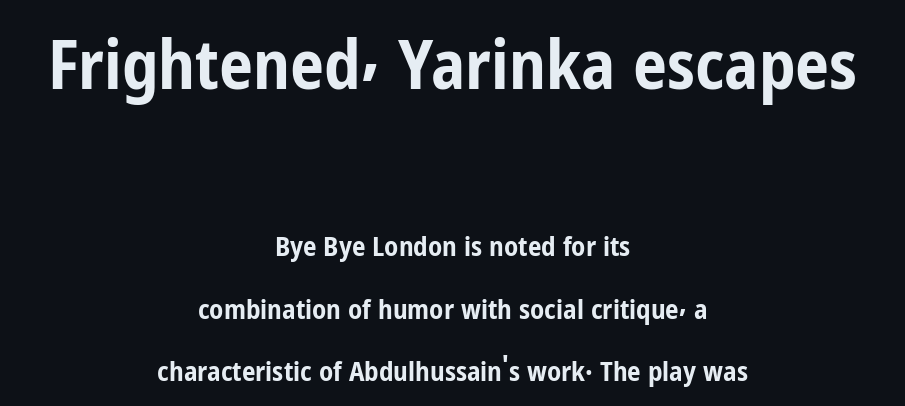
{"serif": "no", "italic": "no", "bold": "yes", "weight": "bold", "width": "condensed", "stroke_contrast": "low", "x_height": "medium", "monospaced": "no", "underline": "no", "align": "center", "line_spacing": "loose", "line_spacing_ratio": 2.31, "letter_spacing": "normal", "letter_spacing_em": 0.0, "larger_block": "first", "size_ratio": 2.52, "glyph_px": 68}
